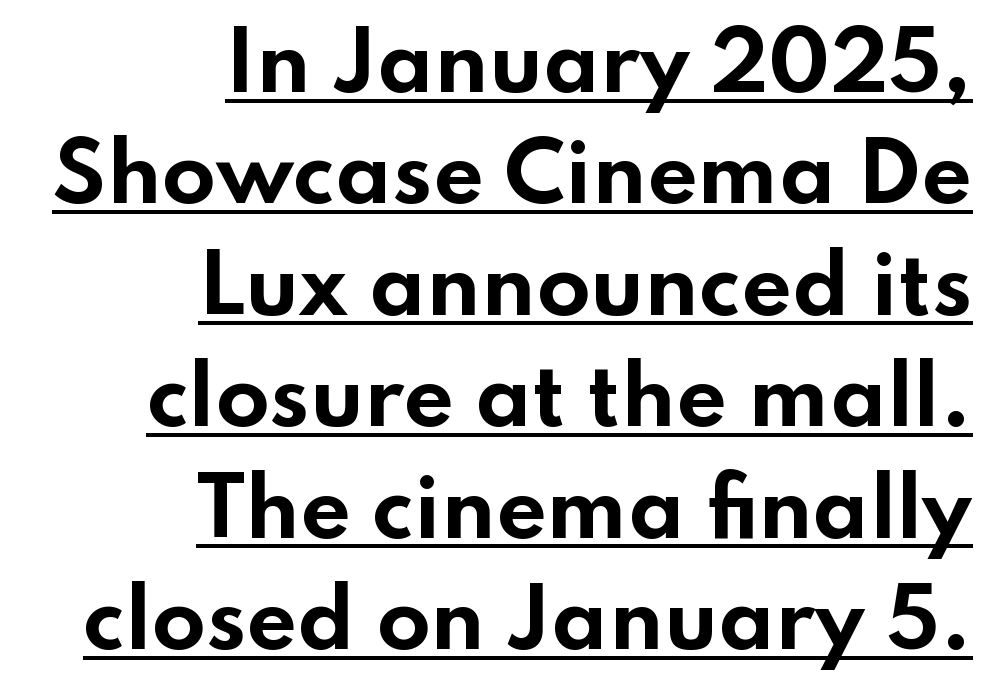
The rendering uses the underline text-decoration. In terms of letterform style, serifs are entirely absent. Typesetter's note: full bold, strokes at maximum text heaviness. Casual observation: everything's shoved over to the right. The vertical gap from one line to the next is medium.
